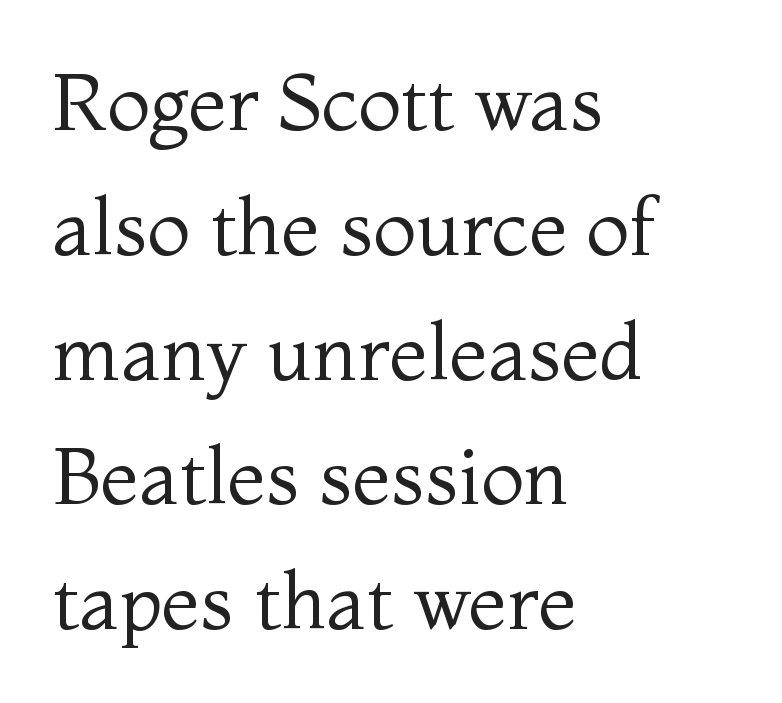
{"serif": "yes", "italic": "no", "bold": "no", "weight": "regular", "width": "normal", "stroke_contrast": "medium", "x_height": "medium", "monospaced": "no", "underline": "no", "align": "left", "line_spacing": "normal", "line_spacing_ratio": 1.58, "letter_spacing": "normal", "letter_spacing_em": 0.0, "glyph_px": 79}
